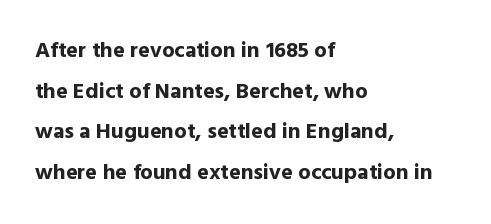
The image shows 22 px bold type, upright; set left-aligned, line spacing 1.85x, normal letter spacing, not underlined.
